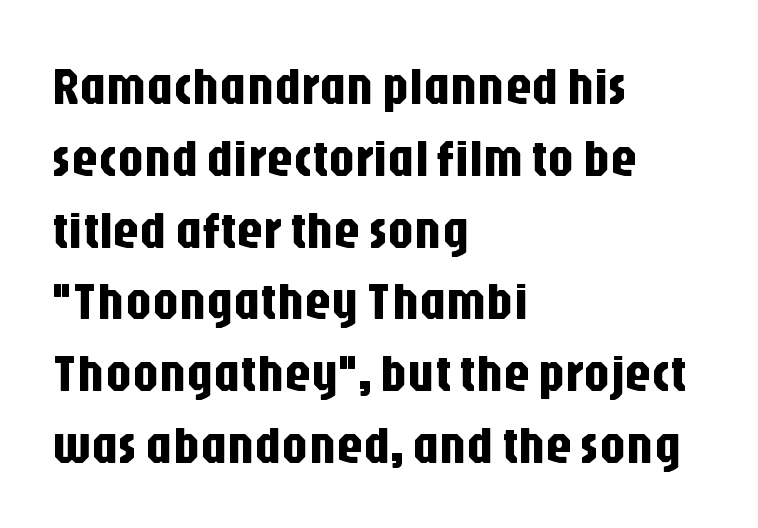
Q: Is the text italic (slanted)? A: No, it is upright.
Q: Is the typeface a serif or a sans-serif typeface? A: Sans-serif.
Q: Is the text underlined? A: No.
Q: How is the paragraph aligned? A: Left-aligned.
Q: Is the spacing between letters normal or unusually wide? A: Normal.
Q: Is the spacing between lines tight, normal or loose? A: Normal.
Q: Width (condensed, normal, or wide)? A: Condensed.
Q: Stroke contrast? A: Low.
Q: x-height? A: Large.
Q: Monospaced? A: No.
